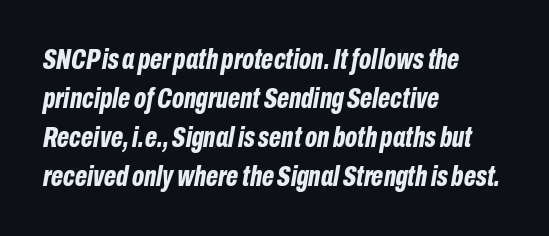
The image shows 29 px bold, condensed type, italic (leaning right); set left-aligned, normal line spacing (1.34x), normal letter spacing, not underlined; low stroke contrast and a medium x-height.
